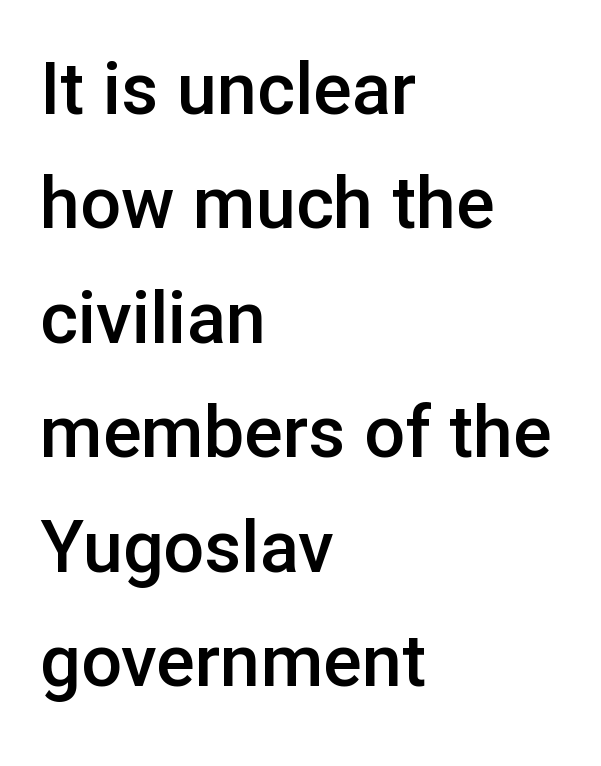
A roman cut, with each character standing at attention. Regarding leading, the lines here are spaced in the standard way. Each line starts at the same left margin while the right side varies. Nobody drew a line under any word here. The rendering uses a semibold face; strokes are thickened but not to full bold. Short note: letters normally spaced.
